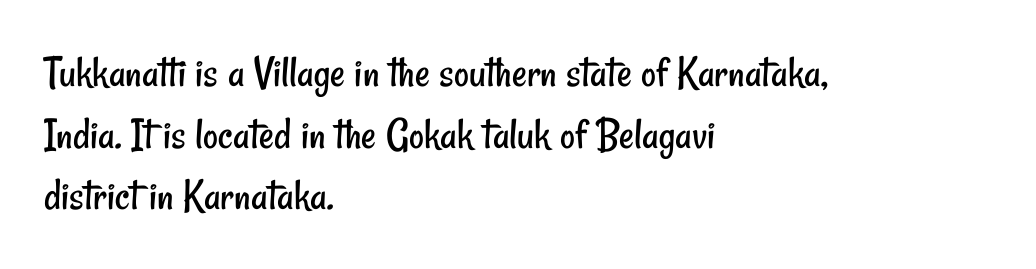
Q: Is the text bold? A: No.
Q: Is the typeface a serif or a sans-serif typeface? A: Sans-serif.
Q: Is the text underlined? A: No.
Q: How is the paragraph aligned? A: Left-aligned.
Q: Is the spacing between letters normal or unusually wide? A: Normal.
Q: Is the spacing between lines tight, normal or loose? A: Normal.
Q: Width (condensed, normal, or wide)? A: Condensed.
Q: Stroke contrast? A: Low.
Q: x-height? A: Small.
Q: Monospaced? A: No.
